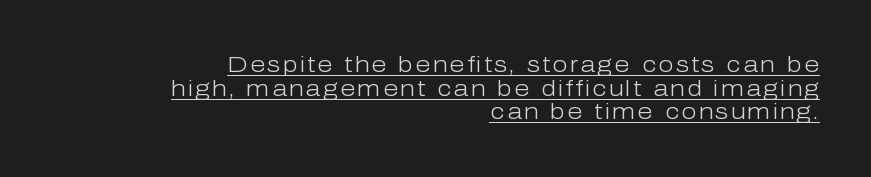
Q: Is the text bold? A: No.
Q: Is the text italic (slanted)? A: No, it is upright.
Q: Is the text underlined? A: Yes.
Q: How is the paragraph aligned? A: Right-aligned.
Q: Is the spacing between lines tight, normal or loose? A: Tight.
